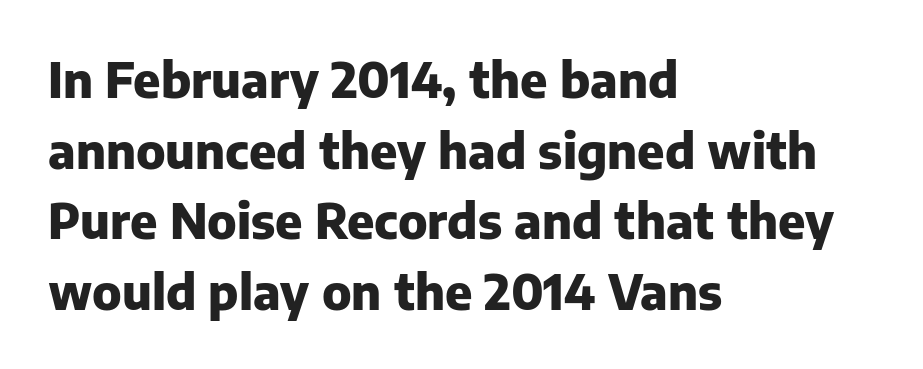
Q: Is the text bold? A: Yes.
Q: Is the text italic (slanted)? A: No, it is upright.
Q: Is the typeface a serif or a sans-serif typeface? A: Sans-serif.
Q: Is the text underlined? A: No.
Q: How is the paragraph aligned? A: Left-aligned.
Q: Is the spacing between letters normal or unusually wide? A: Normal.
Q: Is the spacing between lines tight, normal or loose? A: Normal.
Q: Width (condensed, normal, or wide)? A: Normal.
Q: Stroke contrast? A: Low.
Q: x-height? A: Medium.
Q: Monospaced? A: No.
